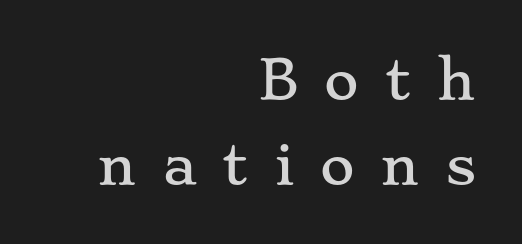
Q: Is the text italic (slanted)? A: No, it is upright.
Q: Is the typeface a serif or a sans-serif typeface? A: Serif.
Q: Is the text underlined? A: No.
Q: How is the paragraph aligned? A: Right-aligned.
Q: Is the spacing between letters normal or unusually wide? A: Unusually wide.
Q: Is the spacing between lines tight, normal or loose? A: Normal.
Q: Width (condensed, normal, or wide)? A: Wide.
Q: Stroke contrast? A: Low.
Q: x-height? A: Small.
Q: Monospaced? A: No.
